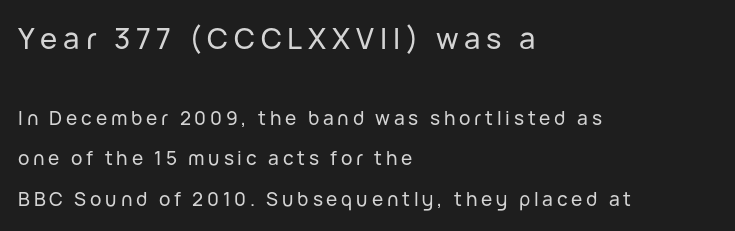
{"serif": "no", "italic": "no", "width": "normal", "stroke_contrast": "low", "x_height": "medium", "monospaced": "no", "underline": "no", "align": "left", "line_spacing": "loose", "line_spacing_ratio": 2.15, "letter_spacing": "wide", "letter_spacing_em": 0.2, "larger_block": "first", "size_ratio": 1.53, "glyph_px": 29}
